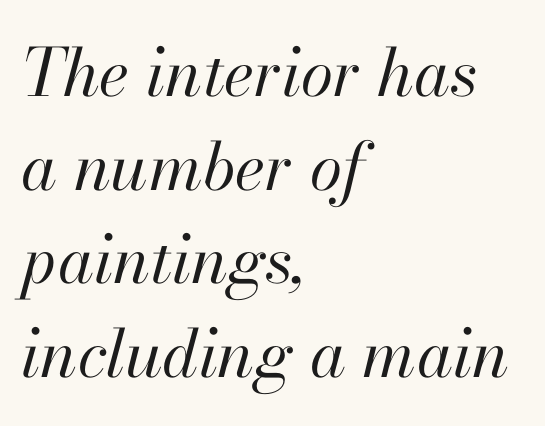
Stems here are at most as thick as an everyday book face. Is the block centered? No — it sits flush against the left margin. The passage shown stacks its lines at a standard gap. Honestly, there is no underline to notice here at all. Here the designer chose a conventional face with non-uniform glyph widths.
